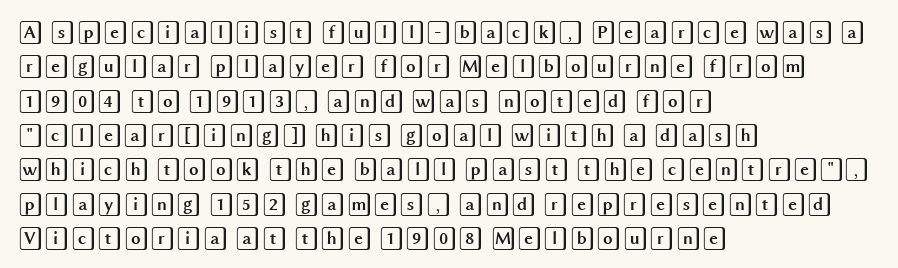
{"italic": "no", "underline": "no", "align": "left", "line_spacing": "normal", "line_spacing_ratio": 1.43, "letter_spacing": "normal", "letter_spacing_em": 0.0, "glyph_px": 24}
